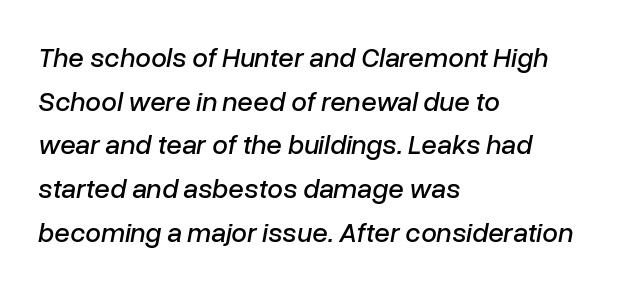
Character widths vary here, with narrow letters taking less room than wide ones. Each new line begins a customary step beneath the previous one. Compared with a centered layout, this one pins lines to the left instead. Descender tails drop into unmarked territory. Italic: yes, the glyphs are oblique. The type is set solid horizontally, with unmodified tracking.
